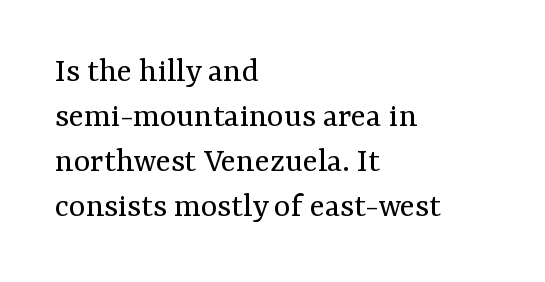
This rendering employs a face with finishing strokes, i.e., a serif. Honestly, there is no underline to notice here at all. Letters have the restrained weight of plain body copy at most. What's the leading like? Ordinary, nothing unusual. The letters advance in unequal steps, a hallmark of proportional type.
